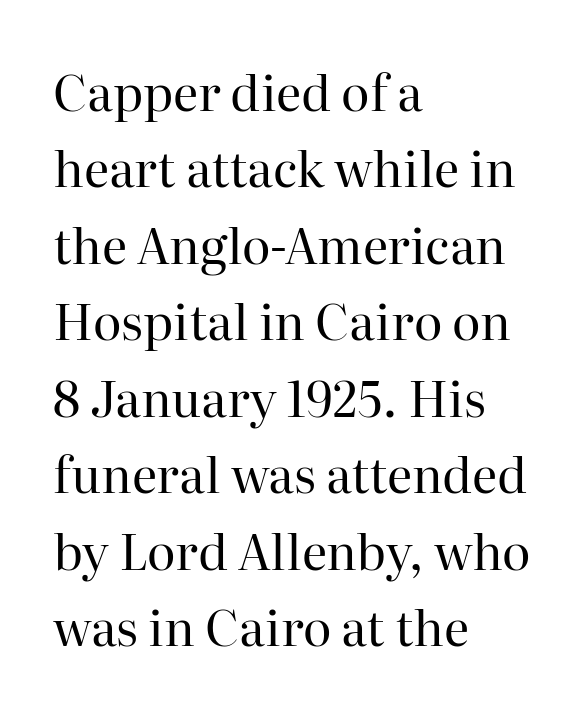
A typesetter would mark this as roman, not italic. The face looks like a standard text weight, possibly lighter. The rendering uses natural spacing where letterforms have individual widths. Vertically, the passage feels balanced, rows spaced as you'd expect. Every row of glyphs begins at an identical x-position on the left.
